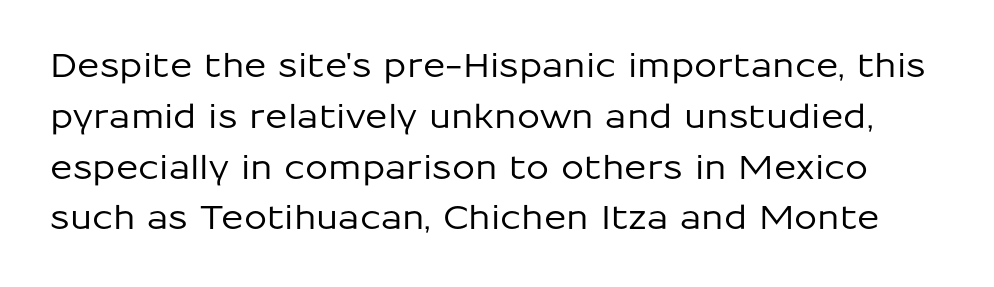
Q: Is the text italic (slanted)? A: No, it is upright.
Q: Is the typeface a serif or a sans-serif typeface? A: Sans-serif.
Q: Is the text underlined? A: No.
Q: Is the spacing between letters normal or unusually wide? A: Normal.
Q: Is the spacing between lines tight, normal or loose? A: Normal.
Q: Width (condensed, normal, or wide)? A: Normal.
Q: Stroke contrast? A: Low.
Q: x-height? A: Medium.
Q: Monospaced? A: No.
